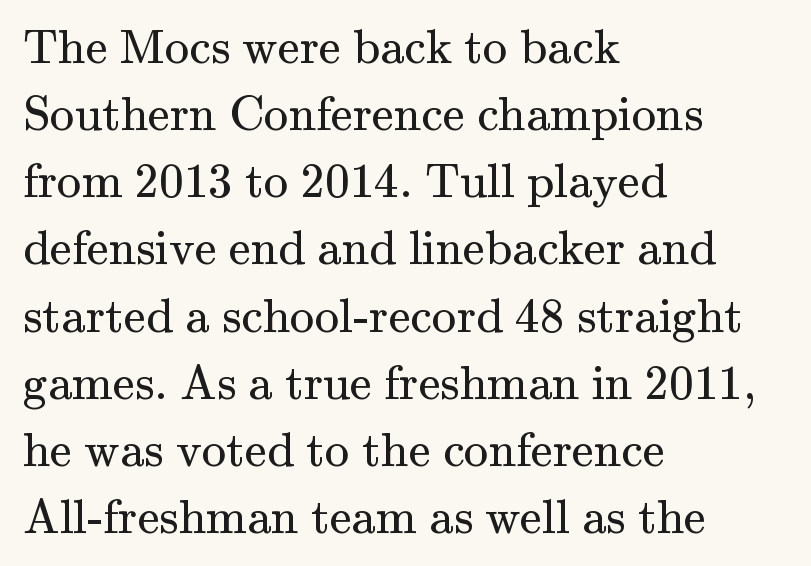
{"serif": "yes", "italic": "no", "bold": "no", "weight": "regular", "width": "normal", "stroke_contrast": "medium", "x_height": "small", "monospaced": "no", "underline": "no", "align": "left", "line_spacing": "normal", "line_spacing_ratio": 1.37, "letter_spacing": "normal", "letter_spacing_em": 0.0, "glyph_px": 49}
